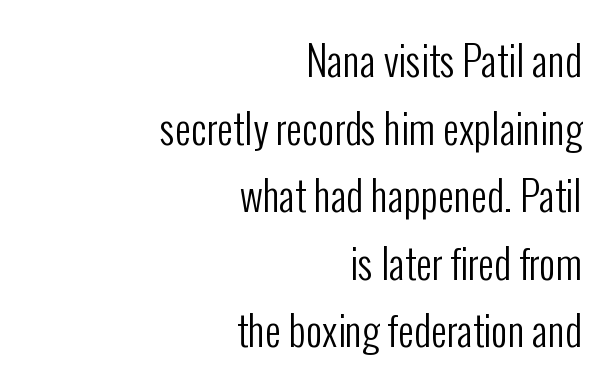
{"serif": "no", "italic": "no", "bold": "no", "weight": "regular", "width": "condensed", "stroke_contrast": "low", "x_height": "medium", "monospaced": "no", "underline": "no", "align": "right", "line_spacing": "normal", "line_spacing_ratio": 1.69, "letter_spacing": "normal", "letter_spacing_em": 0.0, "glyph_px": 40}
